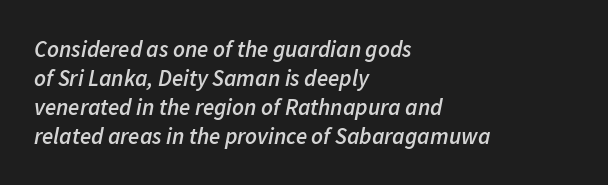
{"italic": "yes", "lean": "right", "slant_degrees": 11, "bold": "semi", "underline": "no", "align": "left", "line_spacing": "normal", "line_spacing_ratio": 1.26, "letter_spacing": "normal", "letter_spacing_em": 0.0, "glyph_px": 23}
